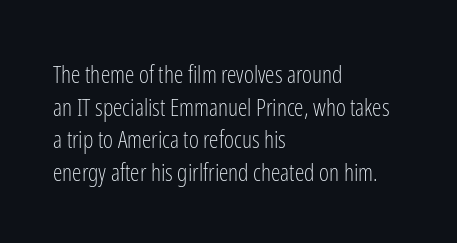
{"italic": "no", "bold": "no", "underline": "no", "align": "left", "line_spacing": "normal", "line_spacing_ratio": 1.36, "letter_spacing": "normal", "letter_spacing_em": 0.0, "glyph_px": 24}
